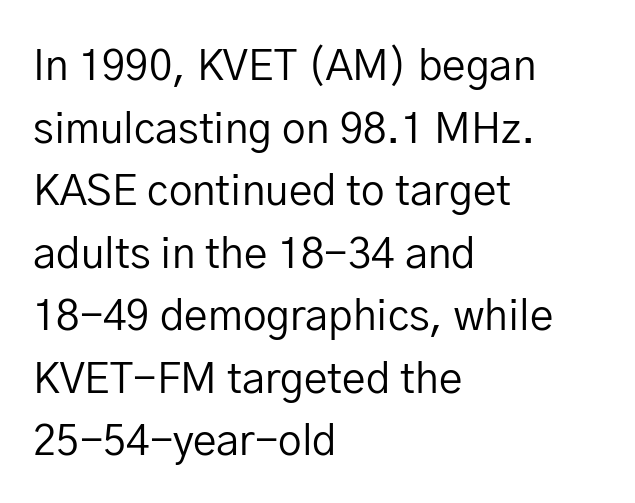
The image shows 42 px regular-weight sans-serif type, upright; set left-aligned, normal line spacing (1.49x), normal letter spacing, not underlined; low stroke contrast and a medium x-height.
